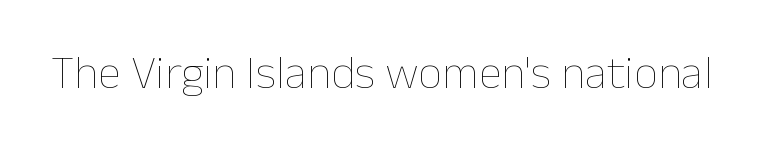
The image shows 47 px thin type, upright; set normal letter spacing, not underlined; low stroke contrast and a medium x-height.
